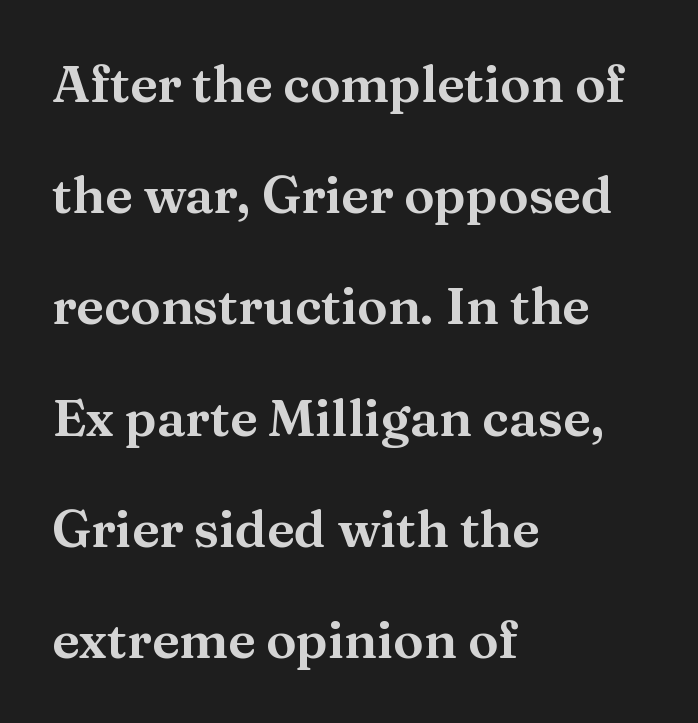
Nope, not italic — everything's standing straight. Look at the tracking — it's just the regular setting, nothing added. These lines are composed in type with serifs. Leading is clearly above the norm, producing a sparse column. Horizontal alignment here is leftward, the default for most running prose.
